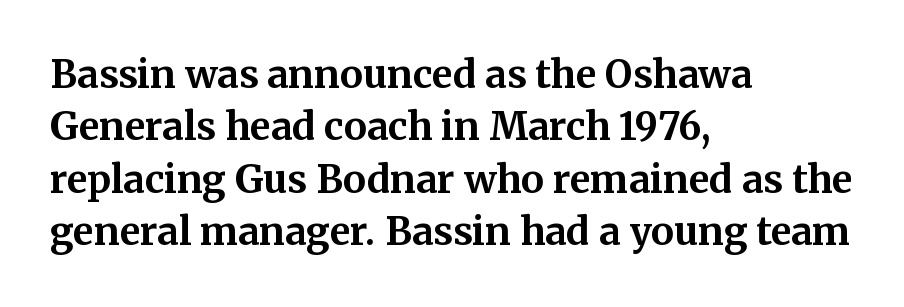
{"serif": "yes", "italic": "no", "bold": "yes", "weight": "bold", "width": "normal", "stroke_contrast": "medium", "x_height": "medium", "monospaced": "no", "underline": "no", "align": "left", "line_spacing": "normal", "line_spacing_ratio": 1.38, "letter_spacing": "normal", "letter_spacing_em": 0.0, "glyph_px": 38}
